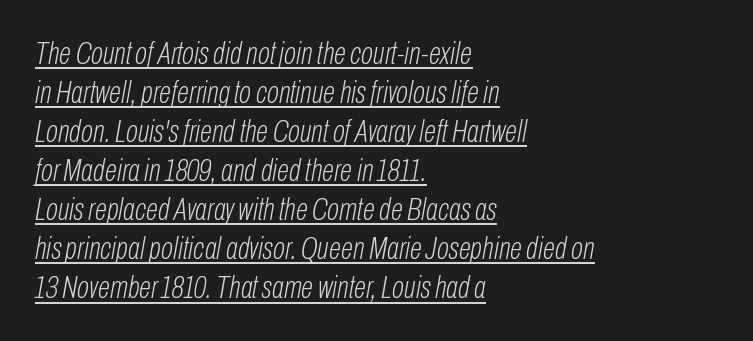
Q: Is the text bold? A: No.
Q: Is the text italic (slanted)? A: Yes, it leans right by about 10 degrees.
Q: Is the text underlined? A: Yes.
Q: How is the paragraph aligned? A: Left-aligned.
Q: Is the spacing between letters normal or unusually wide? A: Normal.
Q: Width (condensed, normal, or wide)? A: Condensed.
Q: Stroke contrast? A: Low.
Q: x-height? A: Medium.
Q: Monospaced? A: No.
